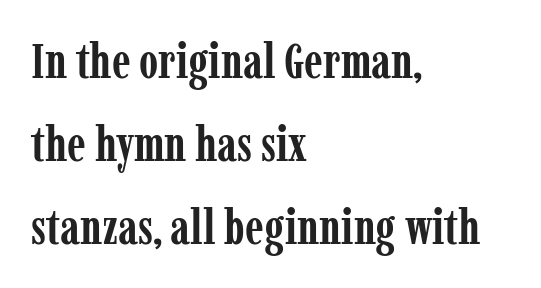
Q: Is the text bold? A: Yes.
Q: Is the text italic (slanted)? A: No, it is upright.
Q: Is the typeface a serif or a sans-serif typeface? A: Serif.
Q: Is the text underlined? A: No.
Q: How is the paragraph aligned? A: Left-aligned.
Q: Is the spacing between letters normal or unusually wide? A: Normal.
Q: Is the spacing between lines tight, normal or loose? A: Normal.
Q: Width (condensed, normal, or wide)? A: Condensed.
Q: Stroke contrast? A: Low.
Q: x-height? A: Medium.
Q: Monospaced? A: No.
